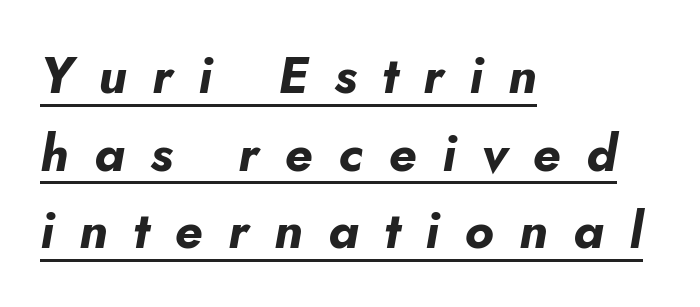
{"italic": "yes", "lean": "right", "slant_degrees": 10, "bold": "yes", "weight": "bold", "width": "normal", "stroke_contrast": "low", "x_height": "small", "monospaced": "no", "underline": "yes", "align": "left", "line_spacing": "normal", "line_spacing_ratio": 1.52, "letter_spacing": "wide", "letter_spacing_em": 0.5, "glyph_px": 51}
